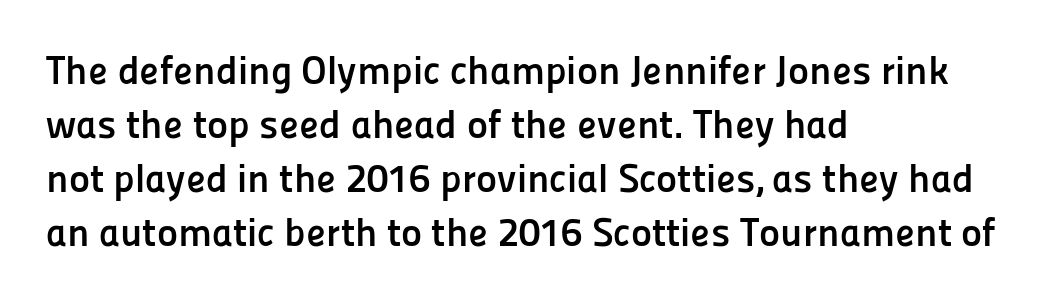
The image shows 40 px semibold sans-serif type, upright; set left-aligned, normal line spacing (1.35x), normal letter spacing, not underlined; low stroke contrast and a medium x-height.
